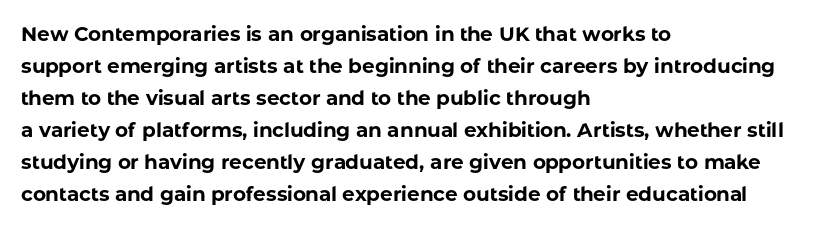
{"italic": "no", "bold": "yes", "underline": "no", "align": "left", "line_spacing": "normal", "line_spacing_ratio": 1.6, "letter_spacing": "normal", "letter_spacing_em": 0.0, "glyph_px": 20}
